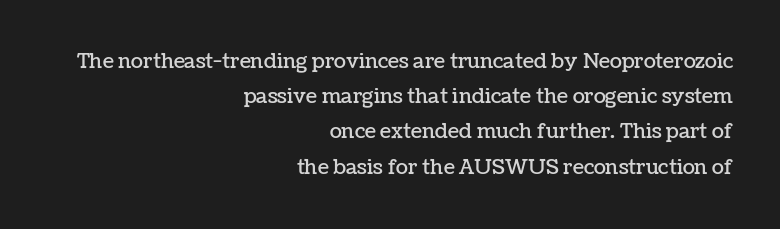
Italic: no, the glyphs are upright roman. Bare-footed words on every line. In CSS terms this would be text-align: right. How are the letters spaced? Ordinarily, with no added tracking.
